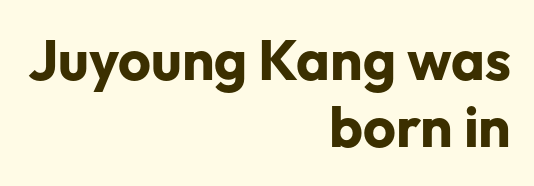
Think of a printed novel: that variable character pitch is what you see here. Upright lettering throughout. Tracking value appears to be zero — textbook default spacing. Alignment: flush right.
